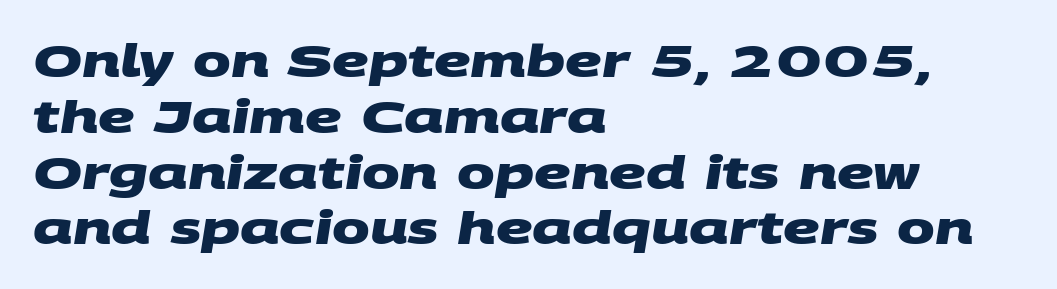
Each word holds together tightly as a unit, with standard inter-letter gaps. If you drew a ruler down the left edge, every line would touch it. Varying glyph widths throughout — classic text-font behaviour. The glyphs are unaccompanied by any horizontal stroke below them.
